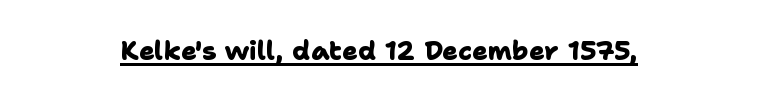
{"bold": "yes", "underline": "yes", "align": "center", "letter_spacing": "normal", "letter_spacing_em": 0.0, "glyph_px": 26}
